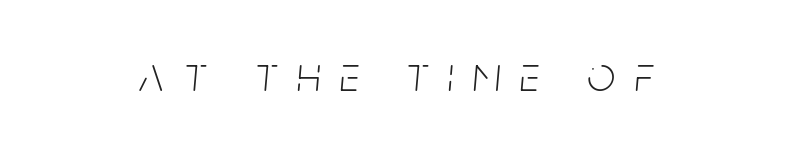
{"italic": "yes", "lean": "right", "slant_degrees": 5, "bold": "no", "weight": "light", "width": "condensed", "stroke_contrast": "low", "x_height": "large", "monospaced": "no", "underline": "no", "align": "center", "letter_spacing": "wide", "letter_spacing_em": 0.4, "glyph_px": 49}
